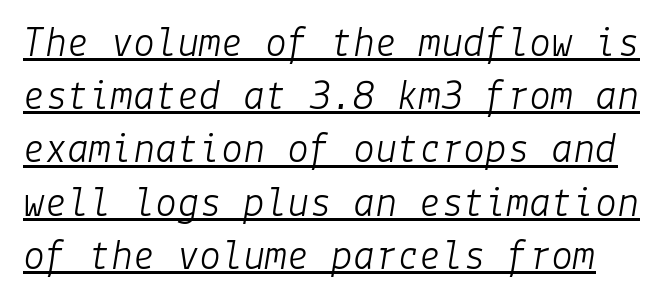
These glyphs show unthickened strokes, regular width or finer. Underlined type. Characters are canted at an angle relative to the baseline's perpendicular. Look at the tracking — it's just the regular setting, nothing added.
